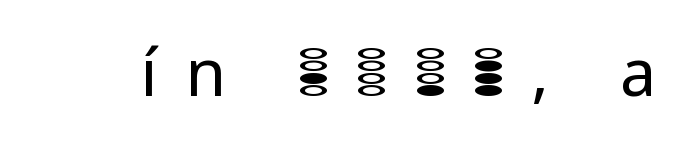
The image shows 65 px regular-weight sans-serif type, upright; set unusually wide letter spacing (+0.42 em), not underlined; low stroke contrast and a medium x-height.
